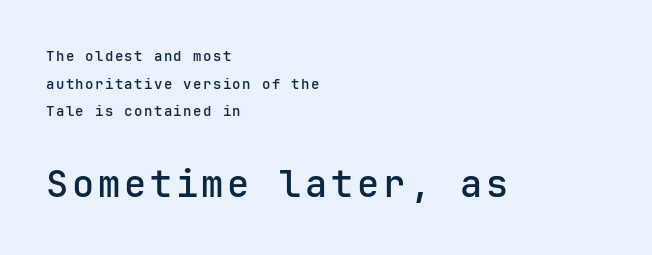
{"serif": "no", "italic": "no", "bold": "semi", "weight": "semibold", "width": "normal", "stroke_contrast": "low", "x_height": "medium", "underline": "no", "align": "left", "line_spacing": "loose", "line_spacing_ratio": 1.98, "larger_block": "second", "size_ratio": 2.64, "glyph_px": 37}
